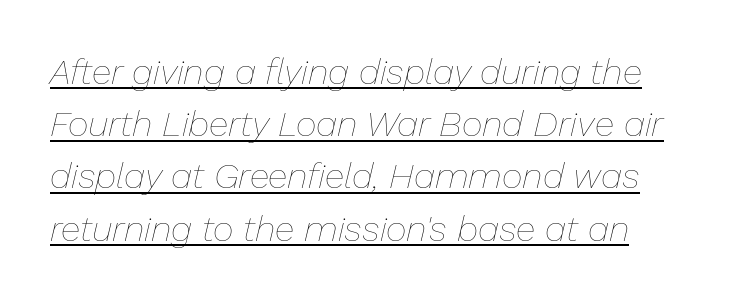
The image shows 36 px thin type, italic (leaning right); set normal line spacing (1.45x), normal letter spacing, underlined; low stroke contrast and a medium x-height.
